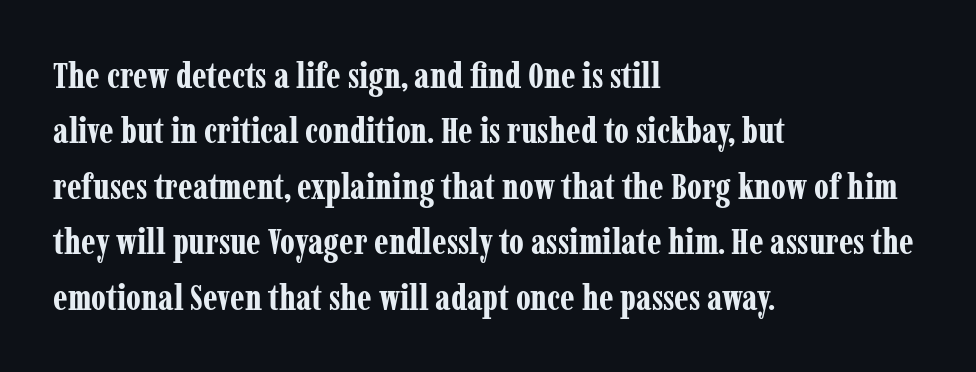
{"serif": "yes", "italic": "no", "bold": "yes", "weight": "bold", "width": "condensed", "stroke_contrast": "low", "x_height": "medium", "monospaced": "no", "underline": "no", "align": "left", "line_spacing": "normal", "line_spacing_ratio": 1.54, "letter_spacing": "normal", "letter_spacing_em": 0.0, "glyph_px": 36}
